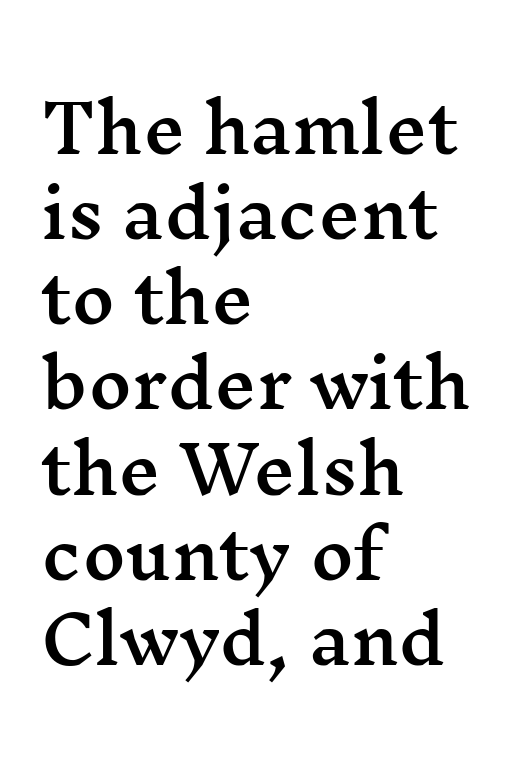
The image shows 66 px wide serif type, upright; set left-aligned, normal line spacing (1.29x), normal letter spacing, not underlined; medium stroke contrast and a medium x-height.
